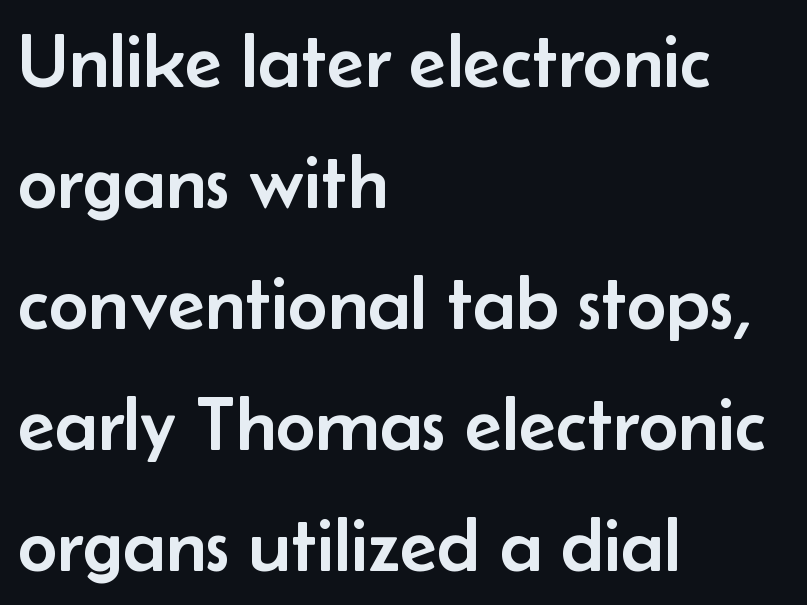
{"serif": "no", "italic": "no", "width": "normal", "stroke_contrast": "low", "x_height": "small", "monospaced": "no", "underline": "no", "align": "left", "line_spacing": "normal", "line_spacing_ratio": 1.57, "letter_spacing": "normal", "letter_spacing_em": 0.0, "glyph_px": 77}
